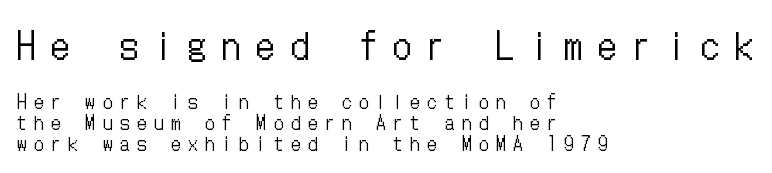
The image shows 36 px regular-weight, condensed type, upright; set left-aligned, tight line spacing (1.15x), unusually wide letter spacing (+0.45 em), not underlined; the first (top) block is 2.0x larger; low stroke contrast and a medium x-height.
